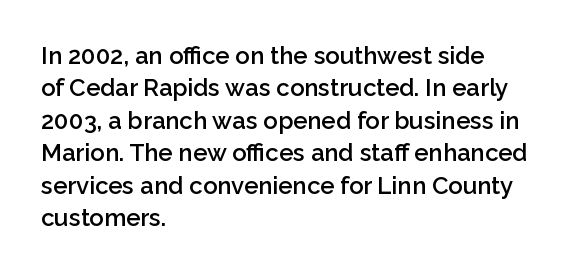
{"italic": "no", "bold": "semi", "underline": "no", "align": "left", "line_spacing": "normal", "line_spacing_ratio": 1.35, "letter_spacing": "normal", "letter_spacing_em": 0.0, "glyph_px": 24}
